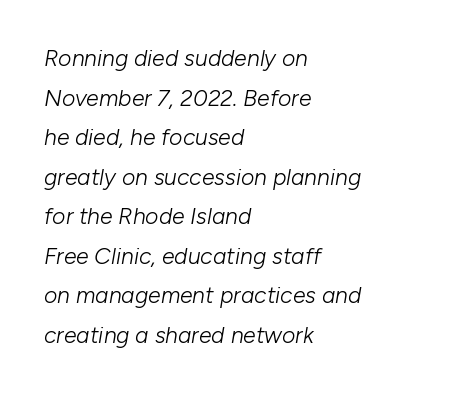
{"italic": "yes", "lean": "right", "slant_degrees": 10, "bold": "no", "underline": "no", "align": "left", "line_spacing_ratio": 1.72, "letter_spacing": "normal", "letter_spacing_em": 0.0, "glyph_px": 23}
